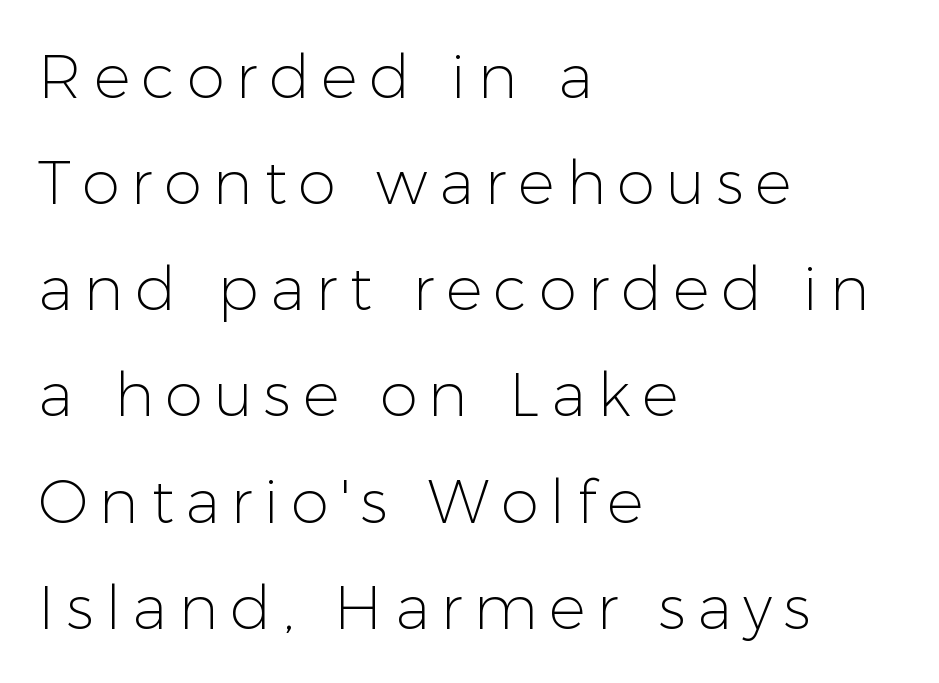
Q: Is the text bold? A: No.
Q: Is the text italic (slanted)? A: No, it is upright.
Q: Is the typeface a serif or a sans-serif typeface? A: Sans-serif.
Q: Is the text underlined? A: No.
Q: How is the paragraph aligned? A: Left-aligned.
Q: Width (condensed, normal, or wide)? A: Normal.
Q: Stroke contrast? A: Low.
Q: x-height? A: Medium.
Q: Monospaced? A: No.
